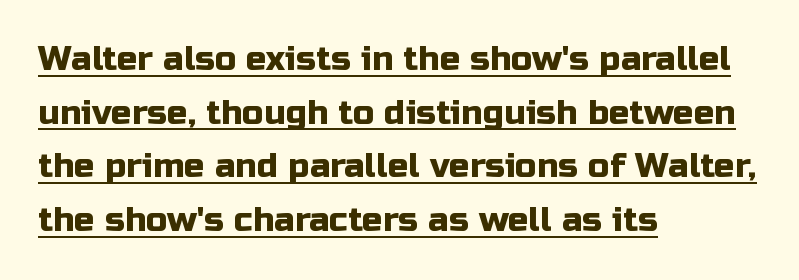
Q: Is the text italic (slanted)? A: No, it is upright.
Q: Is the typeface a serif or a sans-serif typeface? A: Sans-serif.
Q: Is the text underlined? A: Yes.
Q: How is the paragraph aligned? A: Left-aligned.
Q: Is the spacing between letters normal or unusually wide? A: Normal.
Q: Is the spacing between lines tight, normal or loose? A: Normal.
Q: Width (condensed, normal, or wide)? A: Normal.
Q: Stroke contrast? A: Low.
Q: x-height? A: Medium.
Q: Monospaced? A: No.
